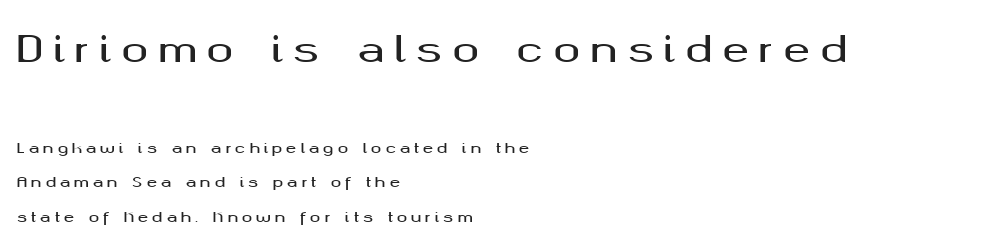
{"serif": "no", "italic": "no", "width": "wide", "stroke_contrast": "medium", "x_height": "medium", "monospaced": "no", "underline": "no", "align": "left", "line_spacing": "loose", "line_spacing_ratio": 2.47, "letter_spacing": "wide", "letter_spacing_em": 0.27, "larger_block": "first", "size_ratio": 2.57, "glyph_px": 36}
